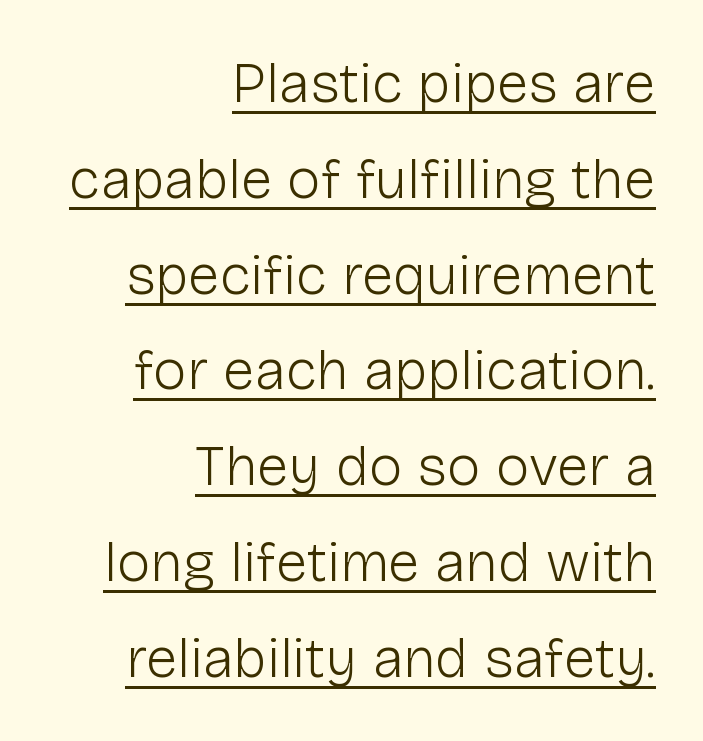
Q: Is the text bold? A: No.
Q: Is the text italic (slanted)? A: No, it is upright.
Q: Is the typeface a serif or a sans-serif typeface? A: Sans-serif.
Q: Is the text underlined? A: Yes.
Q: How is the paragraph aligned? A: Right-aligned.
Q: Is the spacing between letters normal or unusually wide? A: Normal.
Q: Is the spacing between lines tight, normal or loose? A: Normal.
Q: Width (condensed, normal, or wide)? A: Normal.
Q: Stroke contrast? A: Low.
Q: x-height? A: Medium.
Q: Monospaced? A: No.
